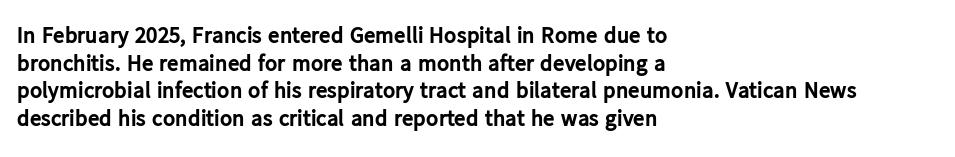
The letters stand upright; this is a roman face. Each word holds together tightly as a unit, with standard inter-letter gaps. Underline: absent. Notice how thick the strokes are: this is what a full bold looks like. The setting favours the left margin, as ordinary paragraphs usually do.
